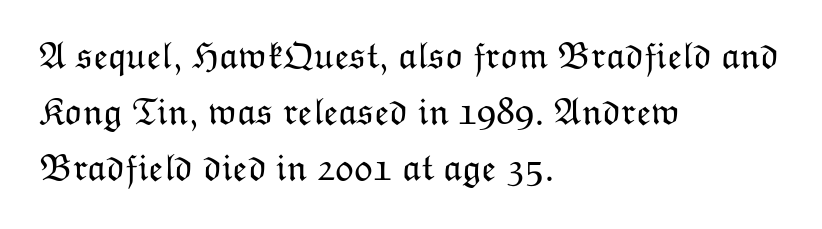
The image shows 38 px light type, upright; set left-aligned, normal line spacing (1.48x), normal letter spacing, not underlined; low stroke contrast and a medium x-height.
